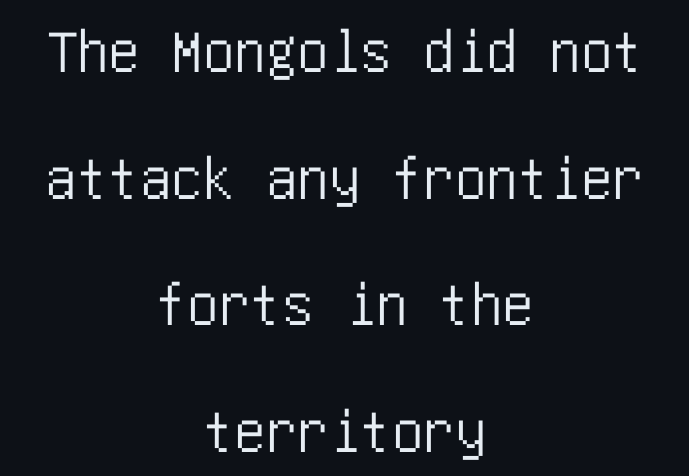
{"serif": "no", "italic": "no", "width": "condensed", "stroke_contrast": "low", "x_height": "large", "underline": "no", "align": "center", "line_spacing": "loose", "line_spacing_ratio": 2.01, "letter_spacing": "normal", "letter_spacing_em": 0.0, "glyph_px": 63}
